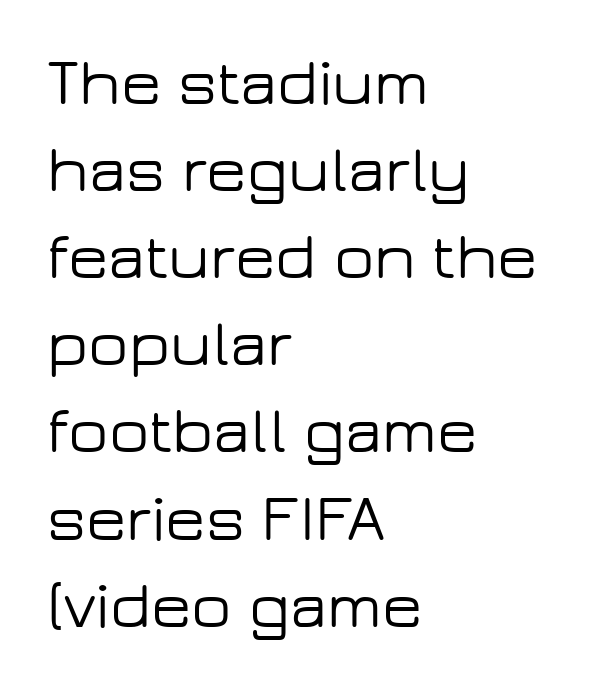
The image shows 66 px wide sans-serif type, upright; set left-aligned, normal line spacing (1.32x), normal letter spacing, not underlined; low stroke contrast and a medium x-height.
